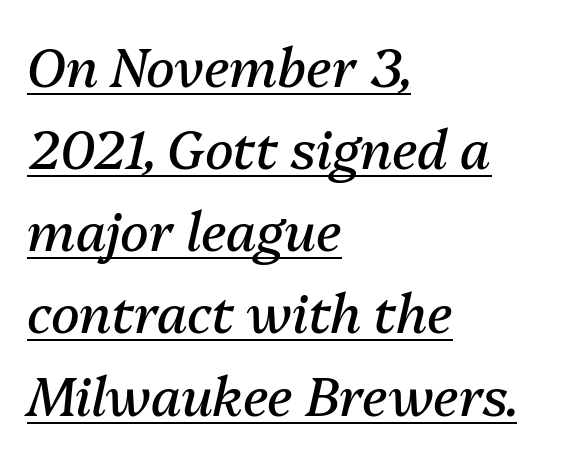
These lines stack with their left ends in a neat column. It's the slanting kind of type. Each letter keeps its own natural width here, so spacing adapts to shape. No chunkiness to these letters — they're not bold. Is there an underline? Yes — a line sits under the letters.
